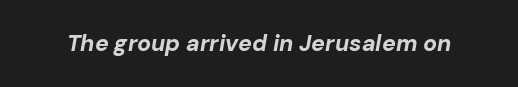
Q: Is the text bold? A: Yes.
Q: Is the text italic (slanted)? A: Yes, it leans right by about 10 degrees.
Q: Is the text underlined? A: No.
Q: Is the spacing between letters normal or unusually wide? A: Normal.
